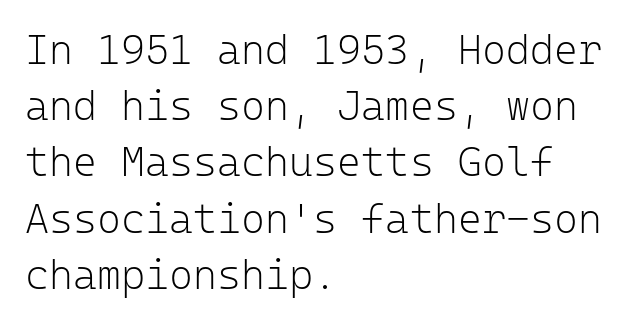
The image shows 41 px light sans-serif type, upright, monospaced; set left-aligned, normal line spacing (1.37x), normal letter spacing, not underlined; low stroke contrast and a medium x-height.
